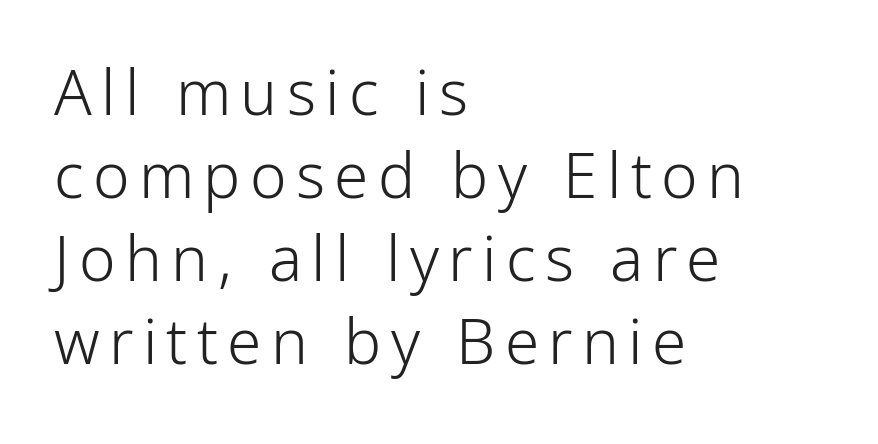
The image shows 62 px light, condensed sans-serif type, upright; set left-aligned, normal line spacing (1.34x), not underlined; low stroke contrast and a medium x-height.
